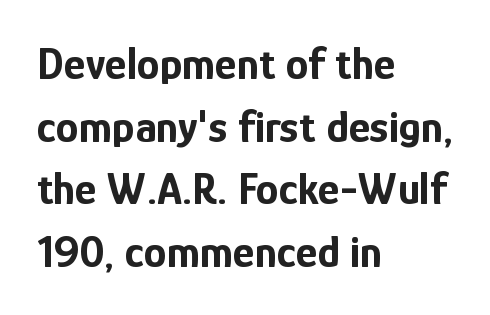
Q: Is the text bold? A: Yes.
Q: Is the text italic (slanted)? A: No, it is upright.
Q: Is the typeface a serif or a sans-serif typeface? A: Sans-serif.
Q: Is the text underlined? A: No.
Q: How is the paragraph aligned? A: Left-aligned.
Q: Is the spacing between letters normal or unusually wide? A: Normal.
Q: Is the spacing between lines tight, normal or loose? A: Normal.
Q: Width (condensed, normal, or wide)? A: Condensed.
Q: Stroke contrast? A: Low.
Q: x-height? A: Medium.
Q: Monospaced? A: No.
